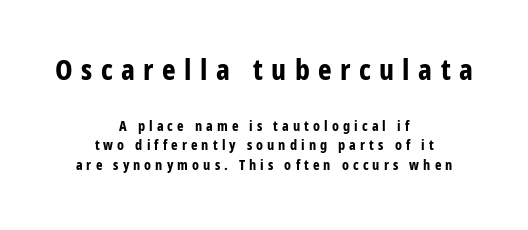
{"serif": "no", "italic": "no", "bold": "yes", "weight": "bold", "width": "condensed", "stroke_contrast": "low", "x_height": "medium", "monospaced": "no", "underline": "no", "align": "center", "line_spacing": "normal", "line_spacing_ratio": 1.4, "letter_spacing": "wide", "letter_spacing_em": 0.29, "larger_block": "first", "size_ratio": 2.07, "glyph_px": 29}
